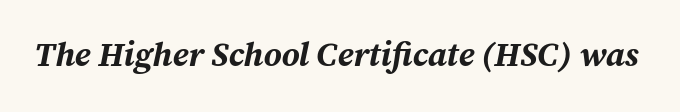
{"italic": "yes", "lean": "right", "slant_degrees": 12, "bold": "yes", "weight": "bold", "width": "normal", "stroke_contrast": "medium", "x_height": "medium", "monospaced": "no", "underline": "no", "letter_spacing": "normal", "letter_spacing_em": 0.0, "glyph_px": 34}
